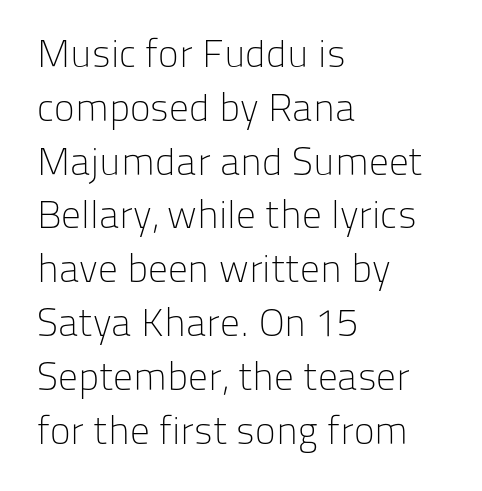
{"serif": "no", "italic": "no", "bold": "no", "weight": "light", "width": "normal", "stroke_contrast": "low", "x_height": "medium", "monospaced": "no", "underline": "no", "align": "left", "line_spacing": "normal", "line_spacing_ratio": 1.38, "letter_spacing": "normal", "letter_spacing_em": 0.0, "glyph_px": 39}
